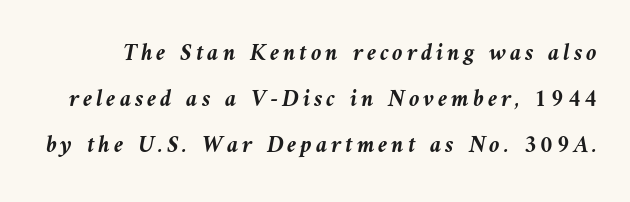
The image shows 24 px bold type, italic (leaning left); set loose line spacing (1.92x), not underlined.
